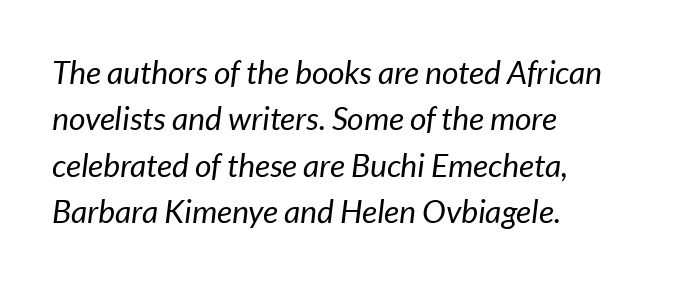
Stem width sits at or under what a default text font uses. This is oblique type, the kind used for emphasis or titles. Evenly set lines give the paragraph a standard silhouette. You could call the tracking neutral — neither tight nor loose. Descenders hang freely into open space.
